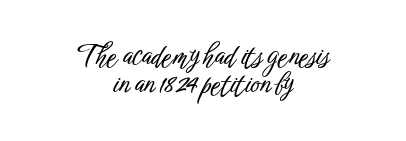
{"serif": "no", "width": "condensed", "stroke_contrast": "low", "x_height": "medium", "monospaced": "no", "underline": "no", "align": "center", "line_spacing": "tight", "line_spacing_ratio": 0.99, "letter_spacing": "normal", "letter_spacing_em": 0.0, "glyph_px": 28}
